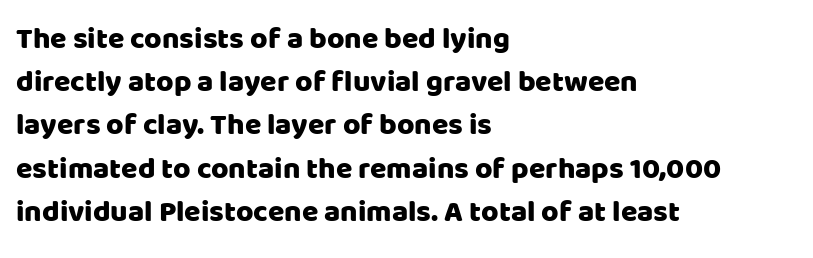
Every stem runs plumb, perpendicular to the baseline. Letter spacing: default. The passage shown is typed in a proportional face where columns would drift. Normally led — the rows are evenly, conventionally spaced. Is the block centered? No — it sits flush against the left margin. Check under the words: just untouched page.
